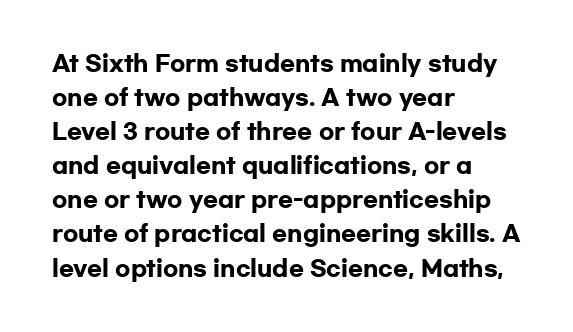
The image shows 22 px bold type, upright; set left-aligned, normal line spacing (1.55x), normal letter spacing, not underlined.
